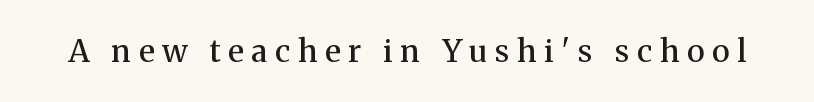
This sample has the flowing, uneven cadence of proportional lettering. Loose tracking; the words dissolve into strings of separated letters. Students, this is semibold: more ink than regular, less than bold. The rendering shows small feet on the letterforms — a serif design. The specimen omits any rule beneath the text block's lines. Italic? Not at all — the glyphs are vertical.
